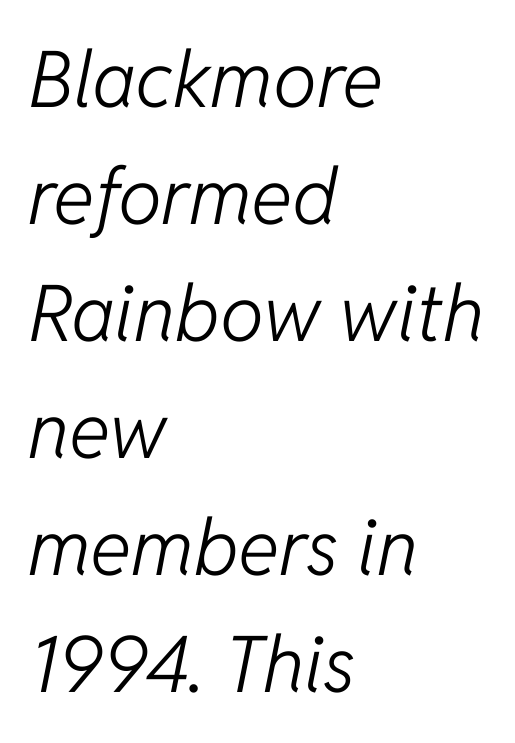
The horizontal fit of the characters is conventional and even. Stems here are at most as thick as an everyday book face. Bare-footed words on every line. Visually the block forms a straight wall on the left and a jagged coastline on the right. These lines sit exactly where default settings would place them. The axis of the letterforms is tilted away from vertical.
